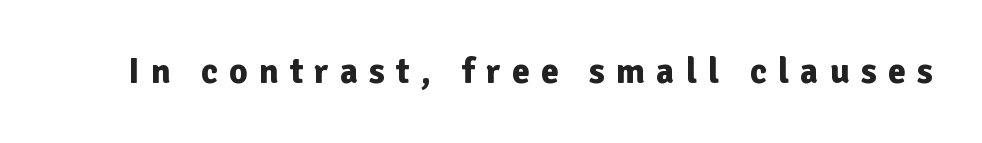
Q: Is the text bold? A: Yes.
Q: Is the text italic (slanted)? A: No, it is upright.
Q: Is the typeface a serif or a sans-serif typeface? A: Sans-serif.
Q: Is the text underlined? A: No.
Q: Is the spacing between letters normal or unusually wide? A: Unusually wide.
Q: Width (condensed, normal, or wide)? A: Normal.
Q: Stroke contrast? A: Low.
Q: x-height? A: Medium.
Q: Monospaced? A: No.
